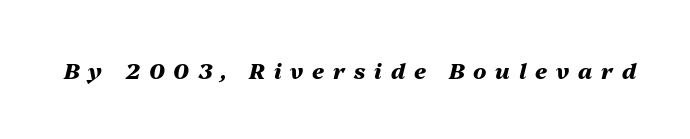
{"italic": "yes", "lean": "right", "slant_degrees": 13, "bold": "yes", "underline": "no", "letter_spacing": "wide", "letter_spacing_em": 0.4, "glyph_px": 22}
